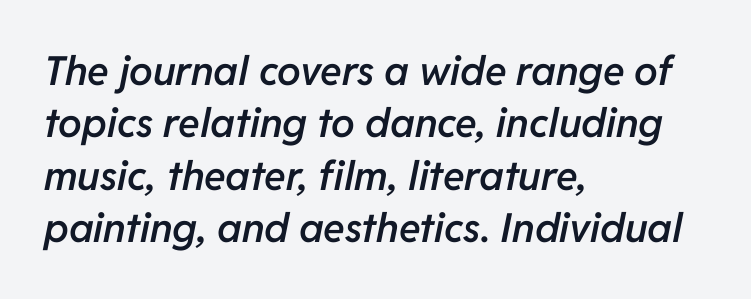
{"italic": "yes", "lean": "right", "slant_degrees": 11, "bold": "semi", "weight": "semibold", "width": "normal", "stroke_contrast": "low", "x_height": "medium", "monospaced": "no", "underline": "no", "align": "left", "line_spacing": "normal", "line_spacing_ratio": 1.31, "letter_spacing": "normal", "letter_spacing_em": 0.0, "glyph_px": 40}
